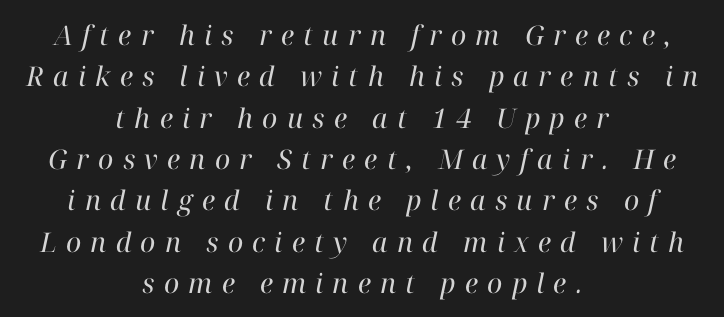
The image shows 27 px text type, italic (leaning right); set centered, normal line spacing (1.53x), unusually wide letter spacing (+0.34 em), not underlined.
